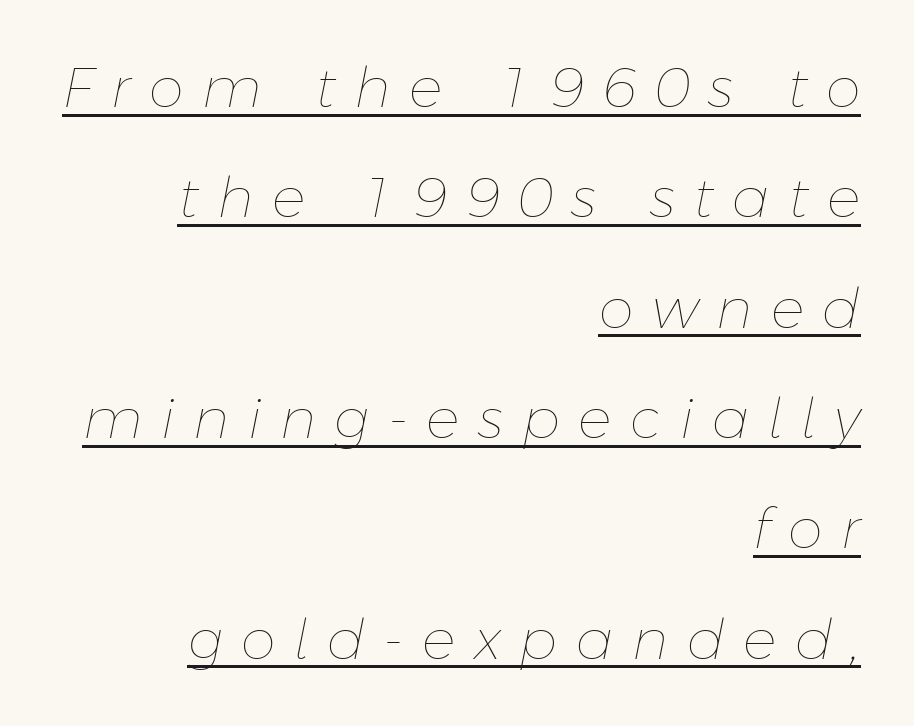
{"italic": "yes", "lean": "right", "slant_degrees": 11, "bold": "no", "weight": "thin", "width": "normal", "stroke_contrast": "low", "x_height": "medium", "monospaced": "no", "underline": "yes", "align": "right", "line_spacing": "loose", "line_spacing_ratio": 1.97, "letter_spacing": "wide", "letter_spacing_em": 0.33, "glyph_px": 56}
